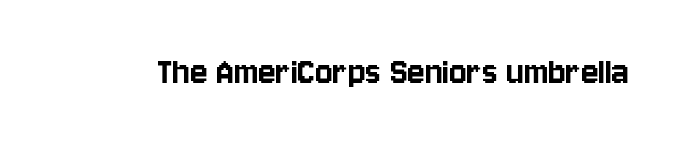
Q: Is the text italic (slanted)? A: No, it is upright.
Q: Is the typeface a serif or a sans-serif typeface? A: Sans-serif.
Q: Is the text underlined? A: No.
Q: Is the spacing between letters normal or unusually wide? A: Normal.
Q: Width (condensed, normal, or wide)? A: Condensed.
Q: Stroke contrast? A: Low.
Q: x-height? A: Large.
Q: Monospaced? A: No.
